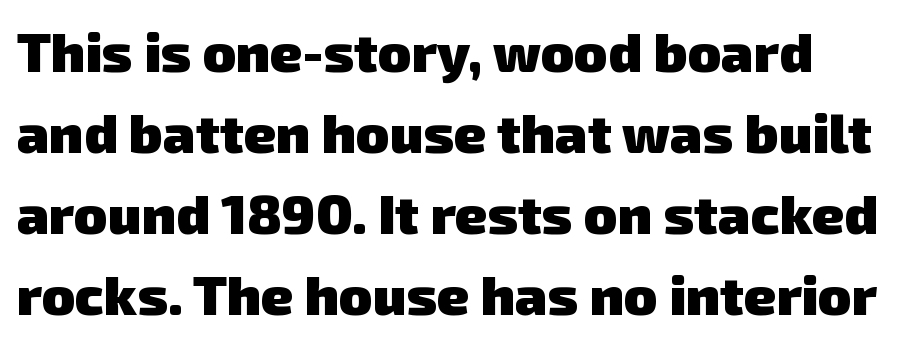
The image shows 55 px heavy sans-serif type; set normal line spacing (1.47x), normal letter spacing, not underlined; low stroke contrast and a medium x-height.
